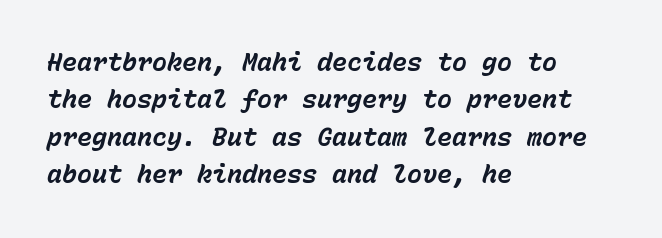
Q: Is the text bold? A: Yes.
Q: Is the text italic (slanted)? A: Yes, it leans right by about 15 degrees.
Q: Is the text underlined? A: No.
Q: How is the paragraph aligned? A: Left-aligned.
Q: Is the spacing between letters normal or unusually wide? A: Normal.
Q: Is the spacing between lines tight, normal or loose? A: Normal.
